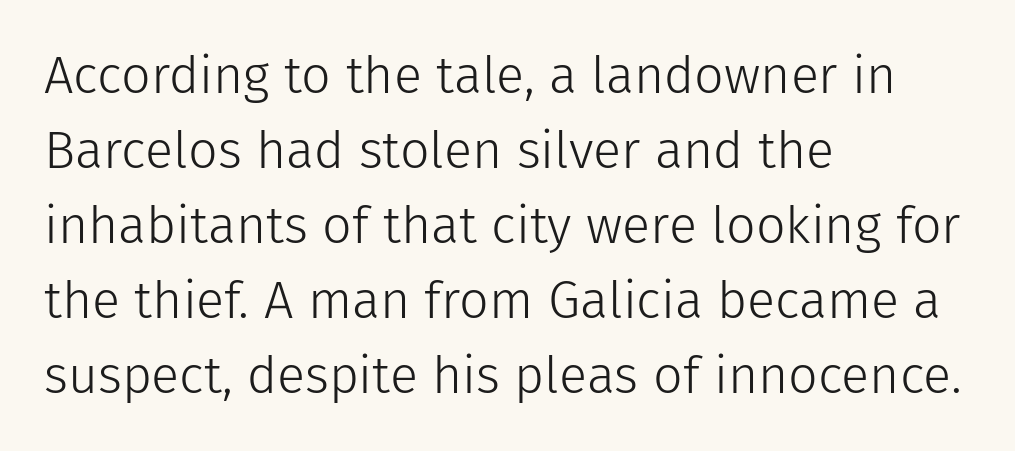
{"serif": "no", "italic": "no", "bold": "no", "weight": "light", "width": "normal", "stroke_contrast": "low", "x_height": "medium", "monospaced": "no", "underline": "no", "align": "left", "line_spacing": "normal", "line_spacing_ratio": 1.44, "letter_spacing": "normal", "letter_spacing_em": 0.0, "glyph_px": 52}
